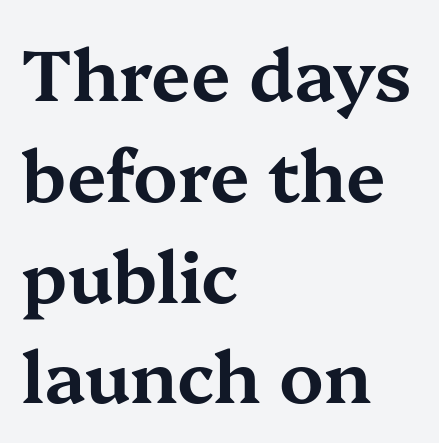
The image shows 71 px wide serif type, upright; set left-aligned, normal line spacing (1.42x), normal letter spacing, not underlined; medium stroke contrast and a medium x-height.
